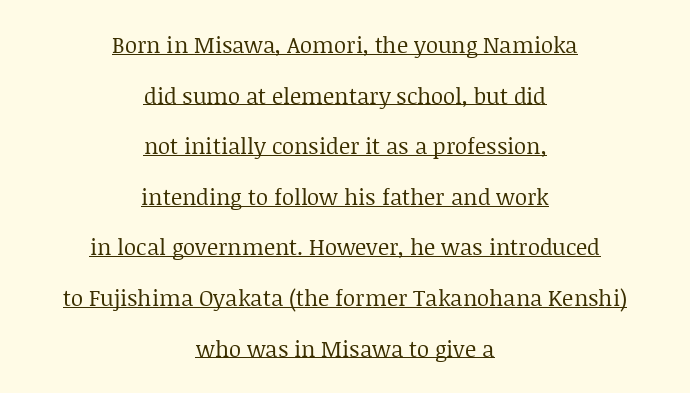
{"italic": "no", "bold": "no", "underline": "yes", "align": "center", "line_spacing": "loose", "line_spacing_ratio": 2.3, "letter_spacing": "normal", "letter_spacing_em": 0.0, "glyph_px": 22}
